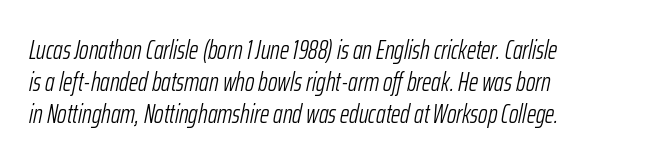
Leftover space on each line is placed entirely after the last word. Anything drawn beneath the words? Only blank space. The letters sit at their default tracking, neither squeezed nor spread. It's the slanting kind of type. The strokes carry an ordinary text weight at most.
